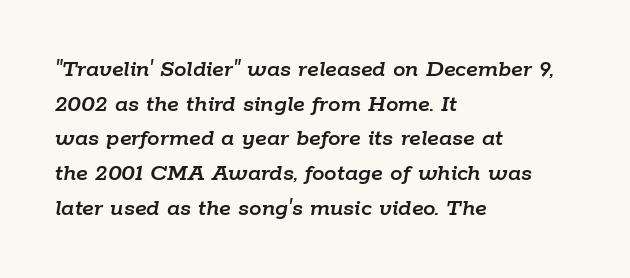
Q: Is the text italic (slanted)? A: Yes, it leans right by about 9 degrees.
Q: Is the text underlined? A: No.
Q: How is the paragraph aligned? A: Left-aligned.
Q: Is the spacing between letters normal or unusually wide? A: Normal.
Q: Is the spacing between lines tight, normal or loose? A: Normal.
